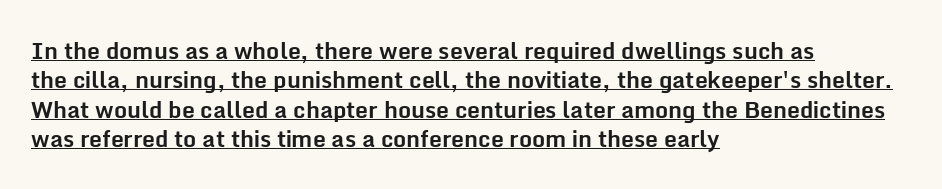
The image shows 23 px bold type, upright; set left-aligned, normal line spacing (1.28x), normal letter spacing, underlined.
